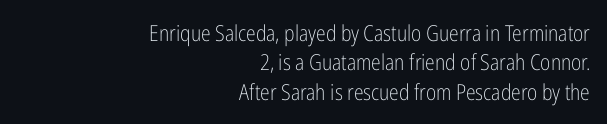
{"italic": "no", "bold": "no", "underline": "no", "align": "right", "line_spacing": "normal", "line_spacing_ratio": 1.33, "letter_spacing": "normal", "letter_spacing_em": 0.0, "glyph_px": 22}
